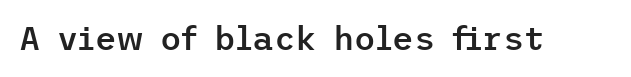
{"serif": "no", "italic": "no", "bold": "semi", "weight": "semibold", "width": "normal", "stroke_contrast": "low", "x_height": "medium", "underline": "no", "letter_spacing": "normal", "letter_spacing_em": 0.0, "glyph_px": 33}
